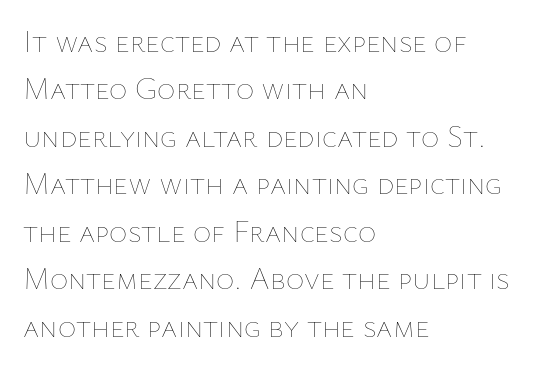
The setting favours the left margin, as ordinary paragraphs usually do. Looks like regular typesetting: each glyph gets only the width it needs. Bold? No — there's no thickening of the strokes. Letters rest on an invisible, unmarked baseline.
